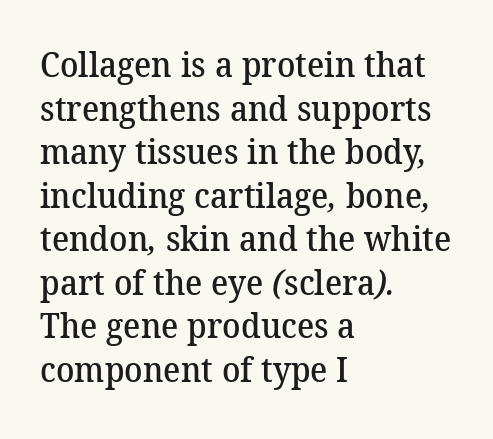
{"serif": "yes", "bold": "semi", "weight": "semibold", "width": "normal", "stroke_contrast": "medium", "x_height": "medium", "monospaced": "no", "underline": "no", "align": "left", "line_spacing": "normal", "line_spacing_ratio": 1.28, "letter_spacing": "normal", "letter_spacing_em": 0.0, "glyph_px": 34}
